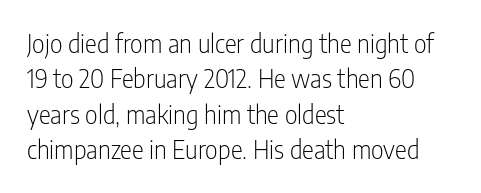
Plain, unruled lines of type. Is the type heavy? It reads as light-to-regular instead. Interline gaps are of average width in this sample. In terms of posture, this sample is upright. These lines are set flush left with a ragged right edge. Nothing unusual about the tracking: characters are spaced as the font intends.
